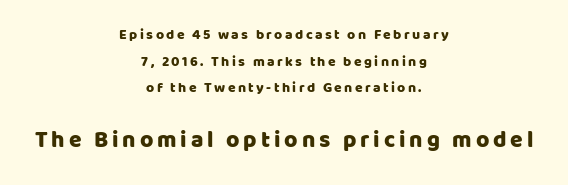
Q: Is the text italic (slanted)? A: No, it is upright.
Q: Is the text underlined? A: No.
Q: How is the paragraph aligned? A: Centered.
Q: Is the spacing between lines tight, normal or loose? A: Loose.
Q: Which block of text is set in a larger size, the first (top) or the second (bottom)? A: The second (bottom) one.
